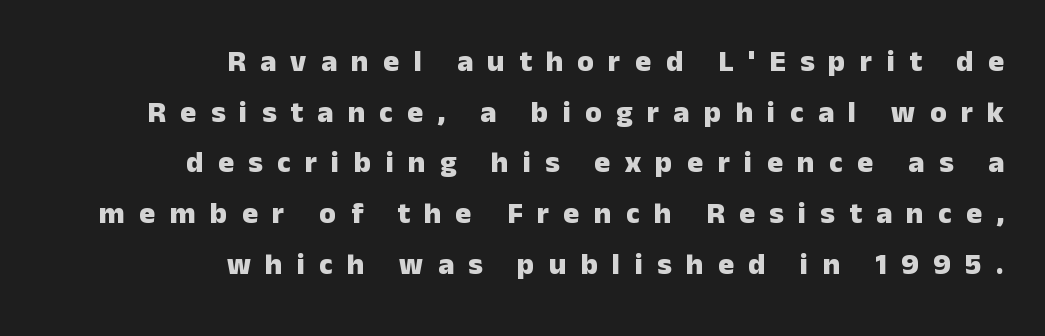
Q: Is the text bold? A: Yes.
Q: Is the text italic (slanted)? A: No, it is upright.
Q: Is the typeface a serif or a sans-serif typeface? A: Sans-serif.
Q: Is the text underlined? A: No.
Q: How is the paragraph aligned? A: Right-aligned.
Q: Is the spacing between letters normal or unusually wide? A: Unusually wide.
Q: Is the spacing between lines tight, normal or loose? A: Normal.
Q: Width (condensed, normal, or wide)? A: Normal.
Q: Stroke contrast? A: Low.
Q: x-height? A: Medium.
Q: Monospaced? A: No.
